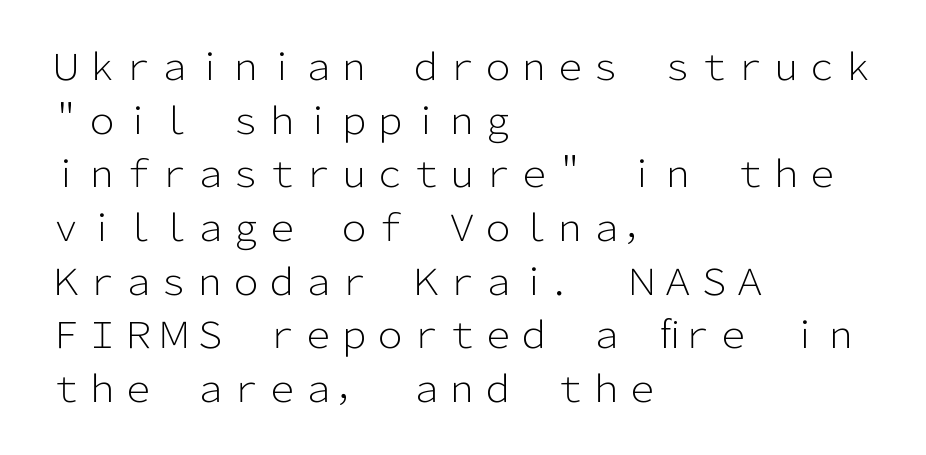
Q: Is the text bold? A: No.
Q: Is the text italic (slanted)? A: No, it is upright.
Q: Is the typeface a serif or a sans-serif typeface? A: Sans-serif.
Q: Is the text underlined? A: No.
Q: How is the paragraph aligned? A: Left-aligned.
Q: Is the spacing between letters normal or unusually wide? A: Normal.
Q: Is the spacing between lines tight, normal or loose? A: Normal.
Q: Width (condensed, normal, or wide)? A: Normal.
Q: Stroke contrast? A: Low.
Q: x-height? A: Medium.
Q: Monospaced? A: No.
